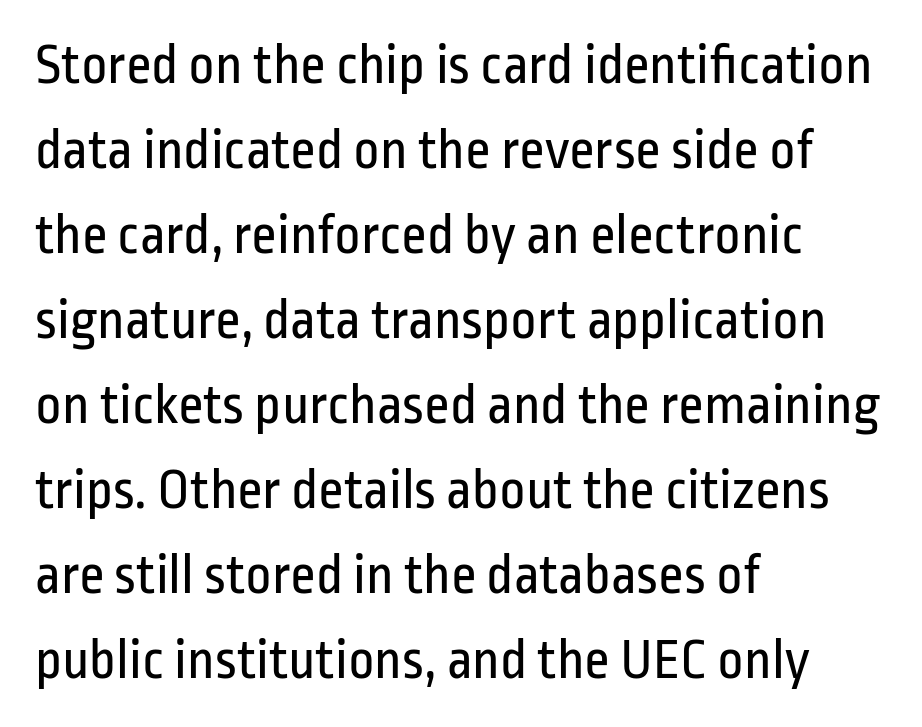
The specimen omits any rule beneath the text block's lines. Style check: upright. Horizontally, the lines are justified to the leading edge only. Normally led — the rows are evenly, conventionally spaced. This is not heavy type; no bold has been used. Proportional: the letters do not fall into vertical columns.
